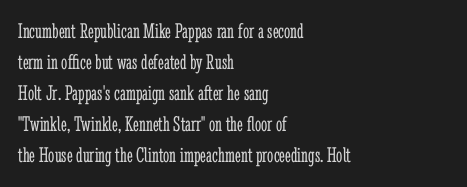
The words here are not underlined. Default kerning and tracking; the words read as compact shapes. The paragraph shown leans on its left margin. Posture: straight, roman, zero tilt. Vertical stems look standard width or narrower in stroke. Vertical spacing — default.
